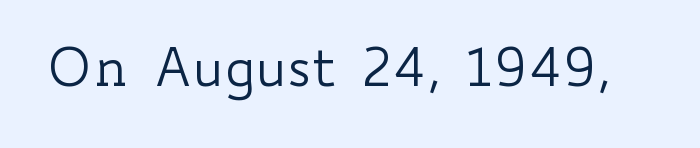
The image shows 53 px regular-weight, wide type, upright; set normal letter spacing, not underlined; low stroke contrast and a small x-height.
